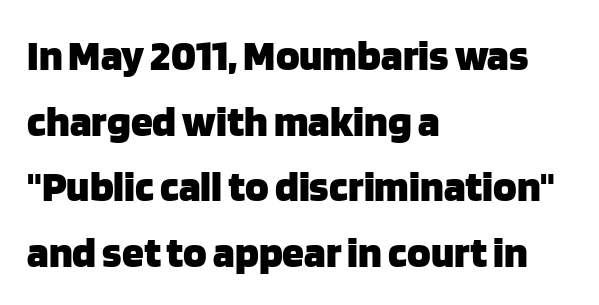
Q: Is the text bold? A: Yes.
Q: Is the text italic (slanted)? A: No, it is upright.
Q: Is the typeface a serif or a sans-serif typeface? A: Sans-serif.
Q: Is the text underlined? A: No.
Q: How is the paragraph aligned? A: Left-aligned.
Q: Is the spacing between letters normal or unusually wide? A: Normal.
Q: Is the spacing between lines tight, normal or loose? A: Normal.
Q: Width (condensed, normal, or wide)? A: Normal.
Q: Stroke contrast? A: Low.
Q: x-height? A: Large.
Q: Monospaced? A: No.
